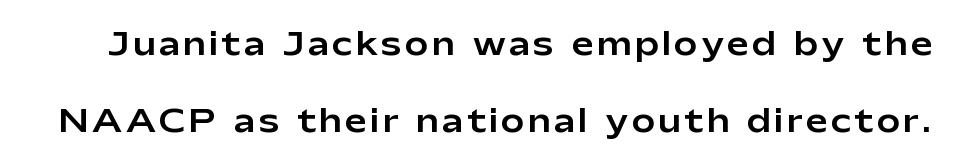
Q: Is the text italic (slanted)? A: No, it is upright.
Q: Is the typeface a serif or a sans-serif typeface? A: Sans-serif.
Q: Is the text underlined? A: No.
Q: Is the spacing between lines tight, normal or loose? A: Loose.
Q: Width (condensed, normal, or wide)? A: Normal.
Q: Stroke contrast? A: Low.
Q: x-height? A: Medium.
Q: Monospaced? A: No.
